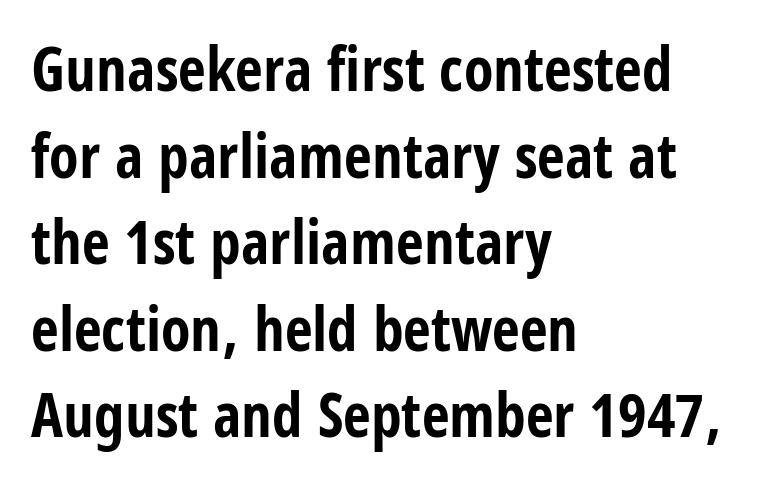
Q: Is the text bold? A: Yes.
Q: Is the text italic (slanted)? A: No, it is upright.
Q: Is the typeface a serif or a sans-serif typeface? A: Sans-serif.
Q: Is the text underlined? A: No.
Q: How is the paragraph aligned? A: Left-aligned.
Q: Is the spacing between letters normal or unusually wide? A: Normal.
Q: Is the spacing between lines tight, normal or loose? A: Normal.
Q: Width (condensed, normal, or wide)? A: Condensed.
Q: Stroke contrast? A: Low.
Q: x-height? A: Large.
Q: Monospaced? A: No.
